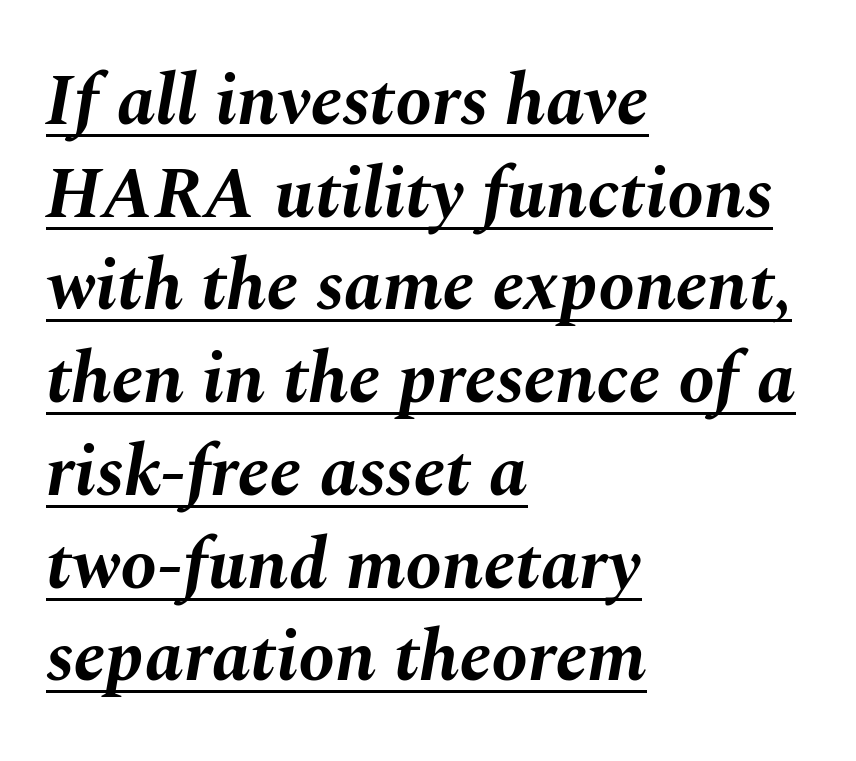
Each line starts at the same left margin while the right side varies. The rows are spaced the way most documents space them. Do the characters align in a grid? No, the font is proportional. The words here are underlined. It's the slanting kind of type. In terms of weight, the rendering is a true, heavy bold.
